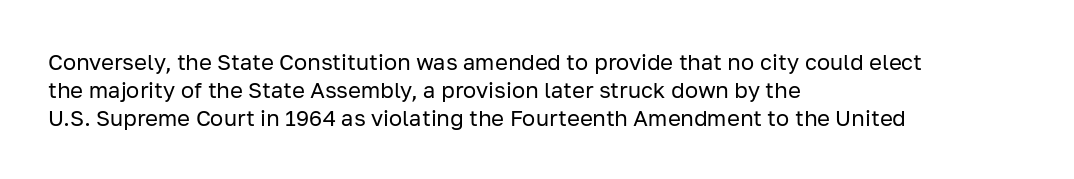
The image shows 22 px text type, upright; set left-aligned, normal line spacing (1.27x), normal letter spacing, not underlined.
